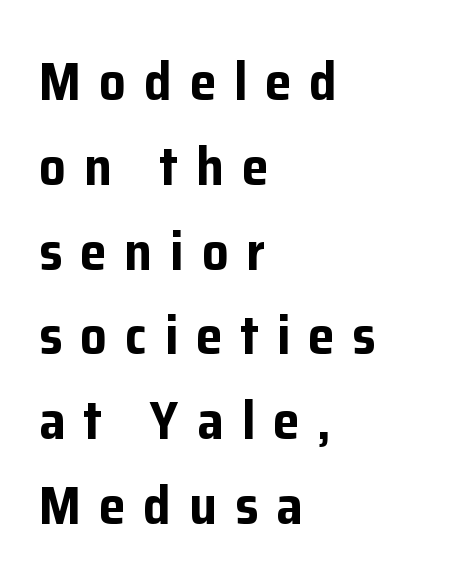
The image shows 53 px bold sans-serif type, upright; set left-aligned, normal line spacing (1.6x), unusually wide letter spacing (+0.34 em), not underlined; low stroke contrast and a medium x-height.
